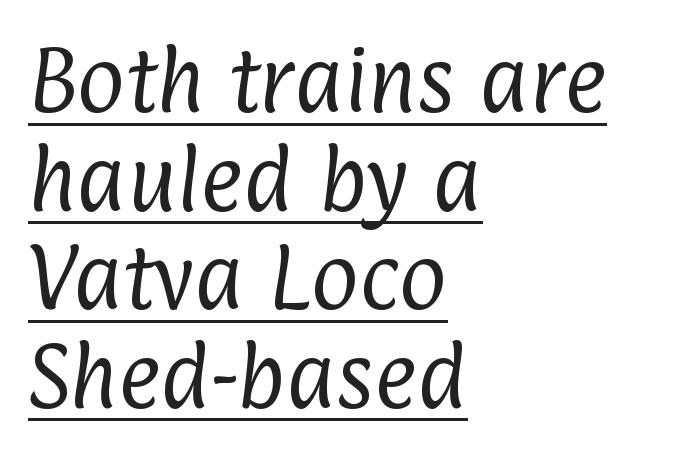
The image shows 73 px regular-weight, condensed sans-serif type; set left-aligned, normal line spacing (1.35x), normal letter spacing, underlined; low stroke contrast and a medium x-height.
